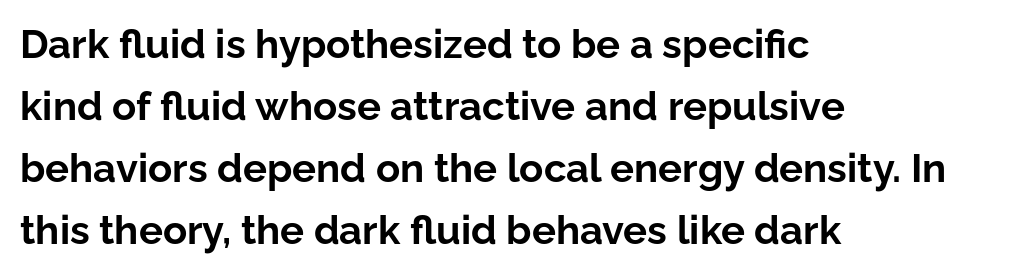
Q: Is the text bold? A: Yes.
Q: Is the text italic (slanted)? A: No, it is upright.
Q: Is the typeface a serif or a sans-serif typeface? A: Sans-serif.
Q: Is the text underlined? A: No.
Q: How is the paragraph aligned? A: Left-aligned.
Q: Is the spacing between letters normal or unusually wide? A: Normal.
Q: Is the spacing between lines tight, normal or loose? A: Normal.
Q: Width (condensed, normal, or wide)? A: Normal.
Q: Stroke contrast? A: Low.
Q: x-height? A: Medium.
Q: Monospaced? A: No.
